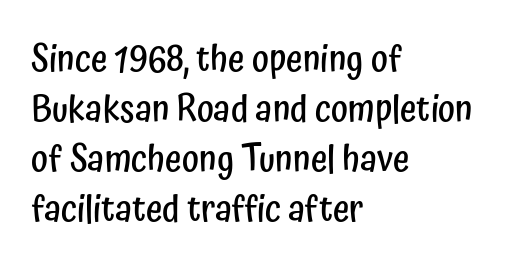
Q: Is the text bold? A: Semi-bold.
Q: Is the text italic (slanted)? A: No, it is upright.
Q: Is the typeface a serif or a sans-serif typeface? A: Sans-serif.
Q: Is the text underlined? A: No.
Q: How is the paragraph aligned? A: Left-aligned.
Q: Is the spacing between letters normal or unusually wide? A: Normal.
Q: Is the spacing between lines tight, normal or loose? A: Normal.
Q: Width (condensed, normal, or wide)? A: Condensed.
Q: Stroke contrast? A: Low.
Q: x-height? A: Medium.
Q: Monospaced? A: No.
